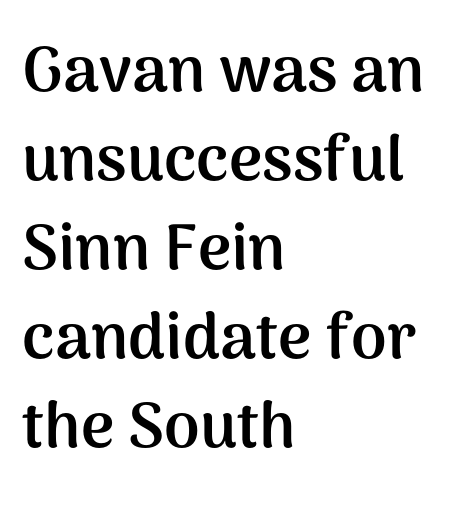
{"serif": "no", "italic": "no", "bold": "yes", "weight": "semibold", "width": "normal", "stroke_contrast": "medium", "x_height": "medium", "monospaced": "no", "underline": "no", "align": "left", "line_spacing": "normal", "line_spacing_ratio": 1.39, "letter_spacing": "normal", "letter_spacing_em": 0.0, "glyph_px": 64}
